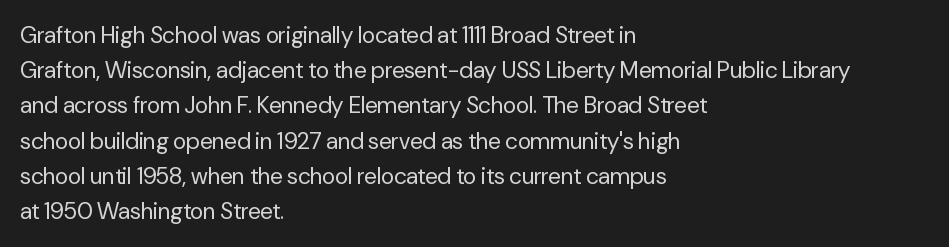
Q: Is the text bold? A: No.
Q: Is the text italic (slanted)? A: No, it is upright.
Q: Is the text underlined? A: No.
Q: How is the paragraph aligned? A: Left-aligned.
Q: Is the spacing between letters normal or unusually wide? A: Normal.
Q: Is the spacing between lines tight, normal or loose? A: Normal.
